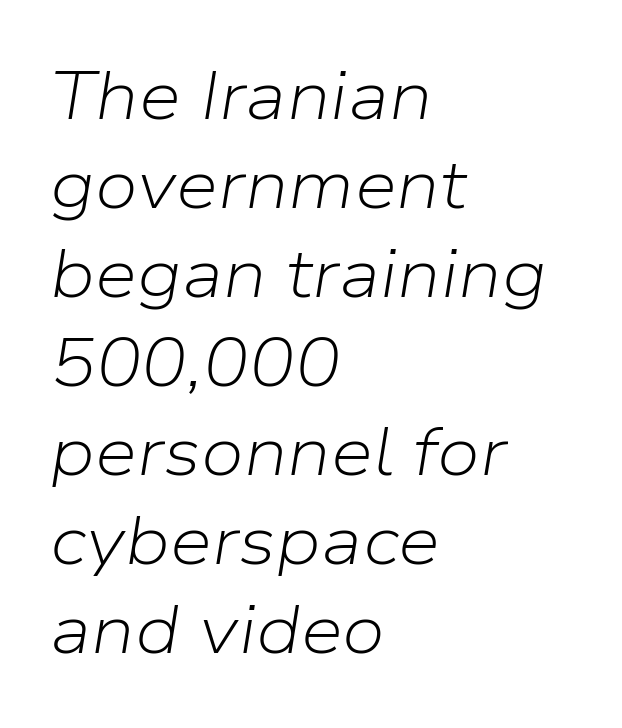
Q: Is the text bold? A: No.
Q: Is the text italic (slanted)? A: Yes, it leans right by about 9 degrees.
Q: Is the text underlined? A: No.
Q: How is the paragraph aligned? A: Left-aligned.
Q: Is the spacing between letters normal or unusually wide? A: Normal.
Q: Is the spacing between lines tight, normal or loose? A: Normal.
Q: Width (condensed, normal, or wide)? A: Normal.
Q: Stroke contrast? A: Low.
Q: x-height? A: Medium.
Q: Monospaced? A: No.
